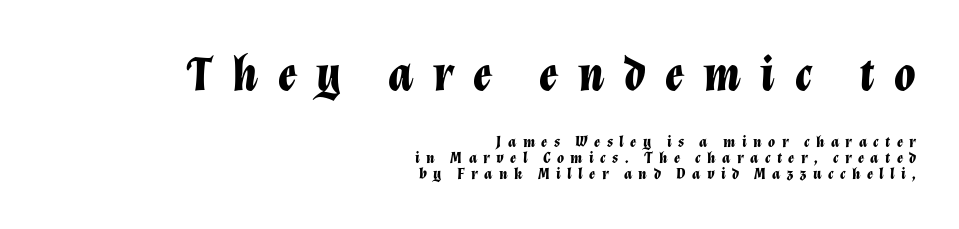
The compositor pushed each line to the right boundary. Glance below the letters and you will spot only blank space. Words appear elongated and porous because spacing is wide. Chunky letters — that's bold for sure. Of the two passages, the one on top uses the larger point size. Tall strokes in this sample are angled rather than plumb.
